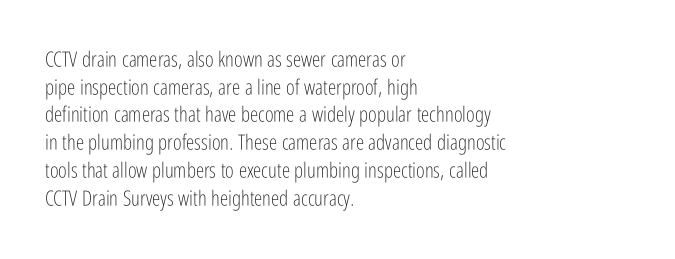
Q: Is the text bold? A: No.
Q: Is the text italic (slanted)? A: No, it is upright.
Q: Is the text underlined? A: No.
Q: How is the paragraph aligned? A: Left-aligned.
Q: Is the spacing between letters normal or unusually wide? A: Normal.
Q: Is the spacing between lines tight, normal or loose? A: Normal.
